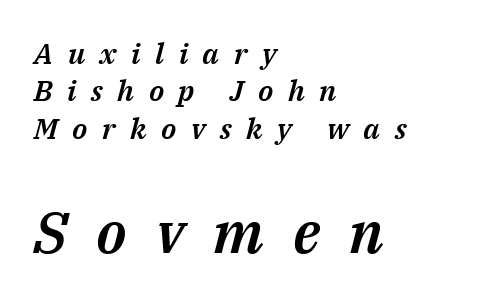
Q: Is the text italic (slanted)? A: Yes, it leans right by about 14 degrees.
Q: Is the text underlined? A: No.
Q: How is the paragraph aligned? A: Left-aligned.
Q: Is the spacing between letters normal or unusually wide? A: Unusually wide.
Q: Is the spacing between lines tight, normal or loose? A: Normal.
Q: Which block of text is set in a larger size, the first (top) or the second (bottom)? A: The second (bottom) one.
Q: Width (condensed, normal, or wide)? A: Normal.
Q: Stroke contrast? A: Medium.
Q: x-height? A: Medium.
Q: Monospaced? A: No.
